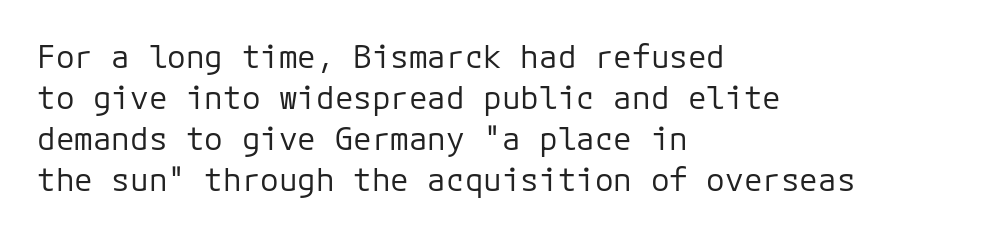
The image shows 31 px regular-weight sans-serif type, upright; set left-aligned, normal line spacing (1.32x), normal letter spacing, not underlined; low stroke contrast and a medium x-height.
